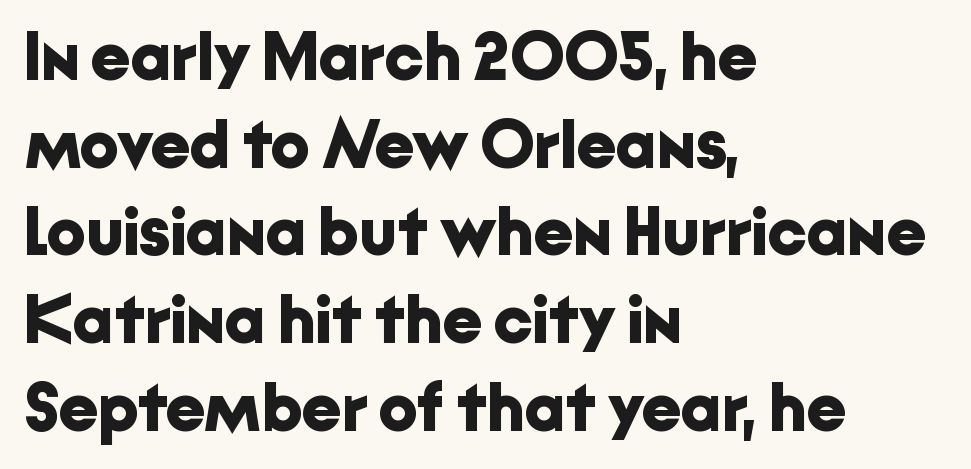
{"serif": "no", "italic": "no", "bold": "yes", "weight": "bold", "width": "normal", "stroke_contrast": "low", "x_height": "medium", "monospaced": "no", "underline": "no", "align": "left", "line_spacing": "normal", "line_spacing_ratio": 1.27, "letter_spacing": "normal", "letter_spacing_em": 0.0, "glyph_px": 69}
